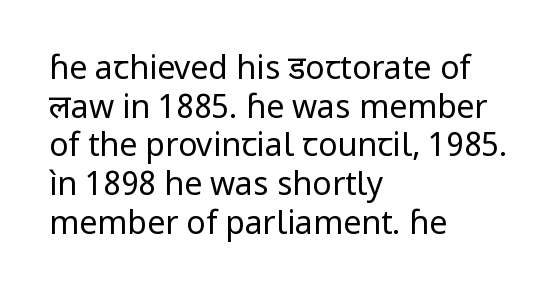
Q: Is the text bold? A: No.
Q: Is the text italic (slanted)? A: No, it is upright.
Q: Is the typeface a serif or a sans-serif typeface? A: Sans-serif.
Q: Is the text underlined? A: No.
Q: How is the paragraph aligned? A: Left-aligned.
Q: Is the spacing between letters normal or unusually wide? A: Normal.
Q: Width (condensed, normal, or wide)? A: Normal.
Q: Stroke contrast? A: Low.
Q: x-height? A: Medium.
Q: Monospaced? A: No.
